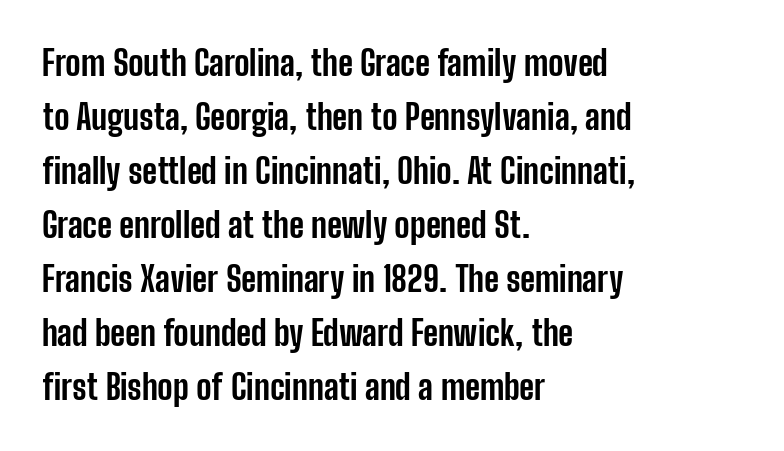
Short and long lines alike share a common starting point at left. Tall strokes in this sample are plumb rather than angled. Clear beneath every line of the passage. This rendering employs a face without finishing strokes, i.e., a sans-serif. Between one letter and the next there's only the usual sliver of space. Weight check: bold — yes, fully.
